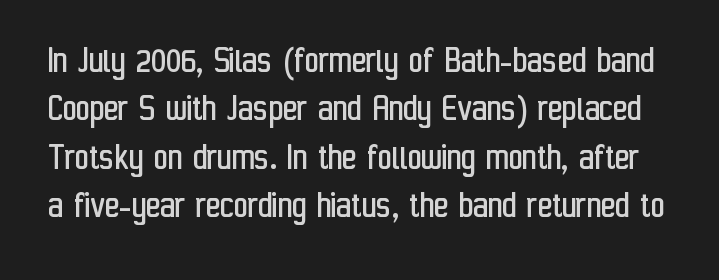
Look at the bottom of the vertical strokes: they stop flat, with no serifs. You can tell it's not italic because the verticals are truly vertical. The strokes carry an ordinary text weight at most. The glyphs are unaccompanied by any horizontal stroke below them. This sample uses plain, unmodified letter spacing. Each letter keeps its own natural width here, so spacing adapts to shape.
